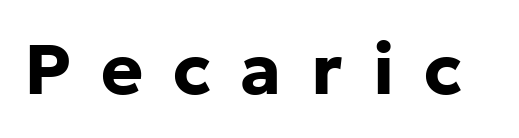
Q: Is the text bold? A: Yes.
Q: Is the text italic (slanted)? A: No, it is upright.
Q: Is the typeface a serif or a sans-serif typeface? A: Sans-serif.
Q: Is the text underlined? A: No.
Q: Is the spacing between letters normal or unusually wide? A: Unusually wide.
Q: Width (condensed, normal, or wide)? A: Normal.
Q: Stroke contrast? A: Low.
Q: x-height? A: Medium.
Q: Monospaced? A: No.
